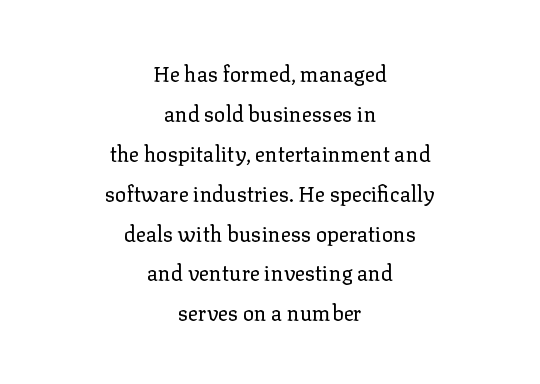
Q: Is the text bold? A: No.
Q: Is the text italic (slanted)? A: No, it is upright.
Q: Is the text underlined? A: No.
Q: How is the paragraph aligned? A: Centered.
Q: Is the spacing between letters normal or unusually wide? A: Normal.
Q: Is the spacing between lines tight, normal or loose? A: Loose.
